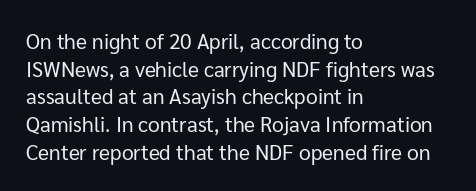
The image shows 21 px text type, upright; set left-aligned, normal line spacing (1.32x), normal letter spacing, not underlined.
